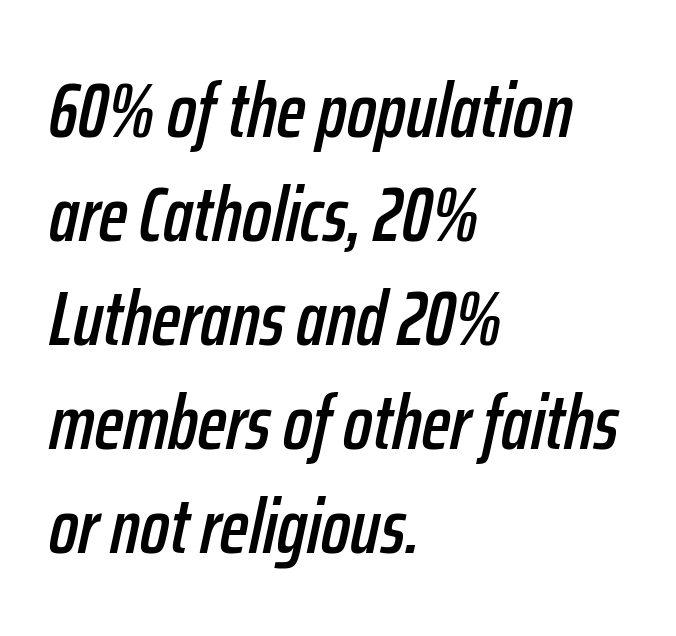
The image shows 77 px condensed type, italic (leaning right); set left-aligned, normal line spacing (1.35x), normal letter spacing, not underlined; low stroke contrast and a medium x-height.
